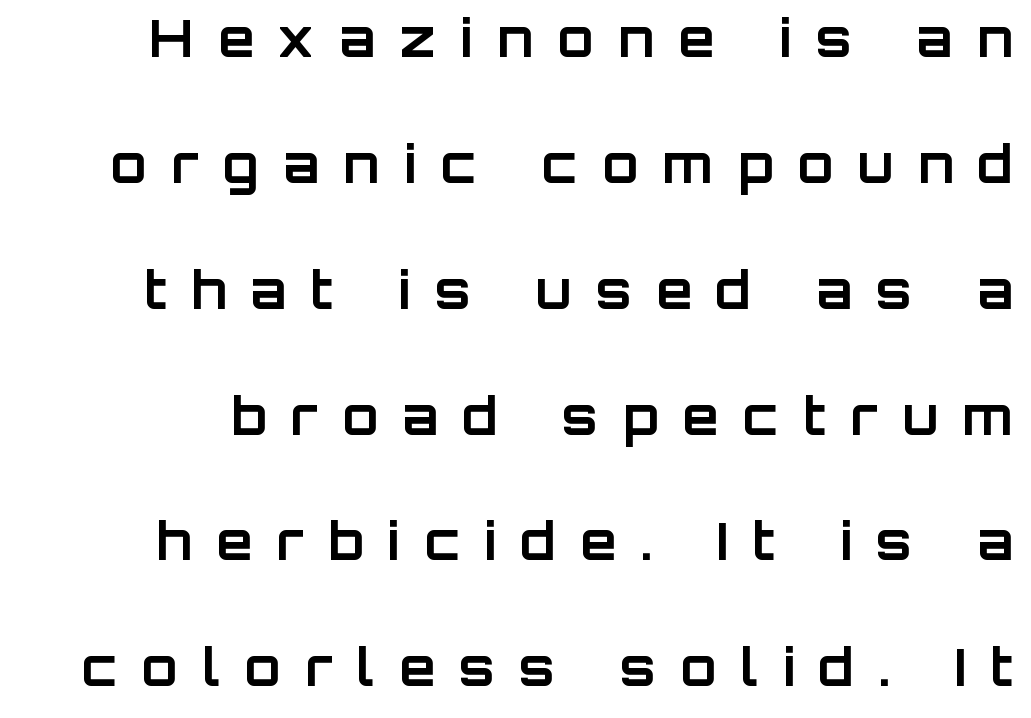
{"serif": "no", "italic": "no", "bold": "yes", "weight": "bold", "width": "normal", "stroke_contrast": "low", "x_height": "large", "monospaced": "no", "underline": "no", "line_spacing": "loose", "line_spacing_ratio": 2.42, "letter_spacing": "wide", "letter_spacing_em": 0.47, "glyph_px": 52}
